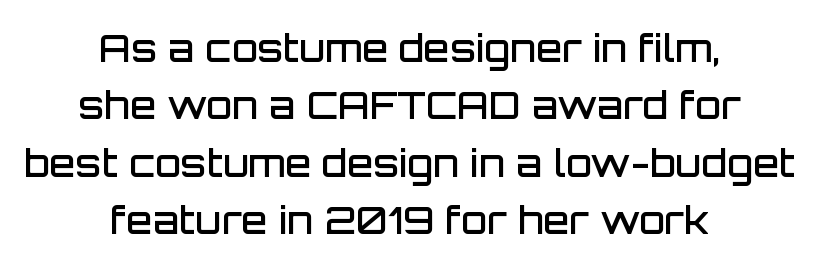
Q: Is the text bold? A: Semi-bold.
Q: Is the text italic (slanted)? A: No, it is upright.
Q: Is the typeface a serif or a sans-serif typeface? A: Sans-serif.
Q: Is the text underlined? A: No.
Q: How is the paragraph aligned? A: Centered.
Q: Is the spacing between letters normal or unusually wide? A: Normal.
Q: Is the spacing between lines tight, normal or loose? A: Normal.
Q: Width (condensed, normal, or wide)? A: Normal.
Q: Stroke contrast? A: Low.
Q: x-height? A: Large.
Q: Monospaced? A: No.
